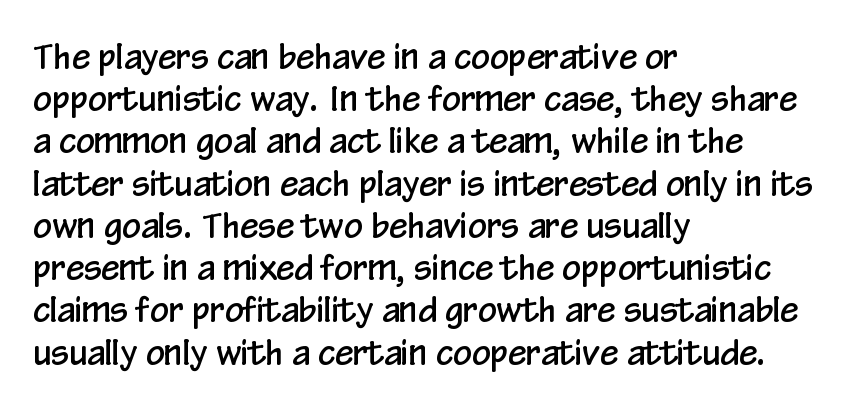
Q: Is the text italic (slanted)? A: No, it is upright.
Q: Is the typeface a serif or a sans-serif typeface? A: Sans-serif.
Q: Is the text underlined? A: No.
Q: How is the paragraph aligned? A: Left-aligned.
Q: Is the spacing between letters normal or unusually wide? A: Normal.
Q: Is the spacing between lines tight, normal or loose? A: Normal.
Q: Width (condensed, normal, or wide)? A: Condensed.
Q: Stroke contrast? A: Low.
Q: x-height? A: Medium.
Q: Monospaced? A: No.
